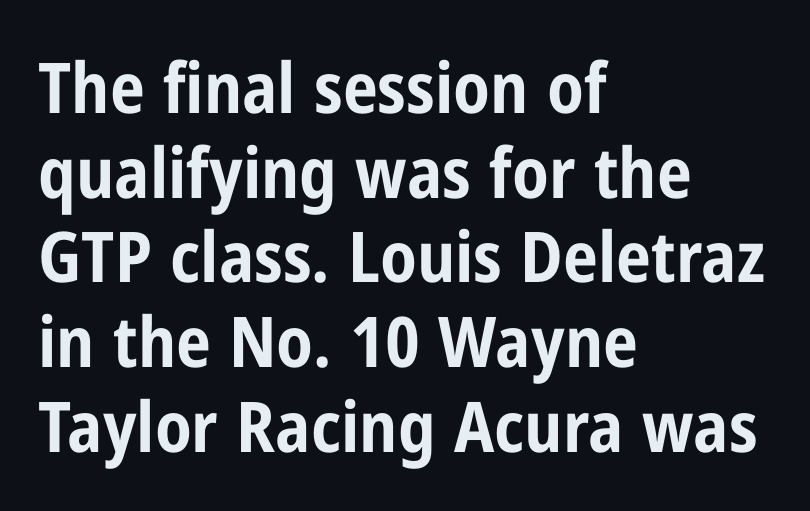
The image shows 70 px bold, condensed sans-serif type, upright; set left-aligned, line spacing 1.21x, normal letter spacing, not underlined; low stroke contrast and a medium x-height.
